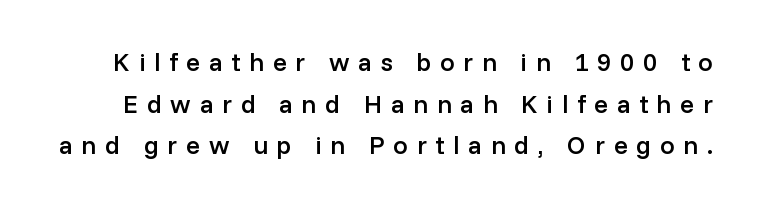
Honestly, there is no underline to notice here at all. This sample uses expanded letter spacing, leaving extra air between glyphs. Is there much room between lines? A standard amount, neither cramped nor airy. Its strokes are somewhat broadened, the hallmark of semibold type. Vertical strokes here are truly vertical.
